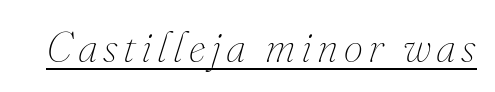
Q: Is the text bold? A: No.
Q: Is the text italic (slanted)? A: Yes, it leans right by about 16 degrees.
Q: Is the text underlined? A: Yes.
Q: Width (condensed, normal, or wide)? A: Normal.
Q: Stroke contrast? A: Medium.
Q: x-height? A: Small.
Q: Monospaced? A: No.
